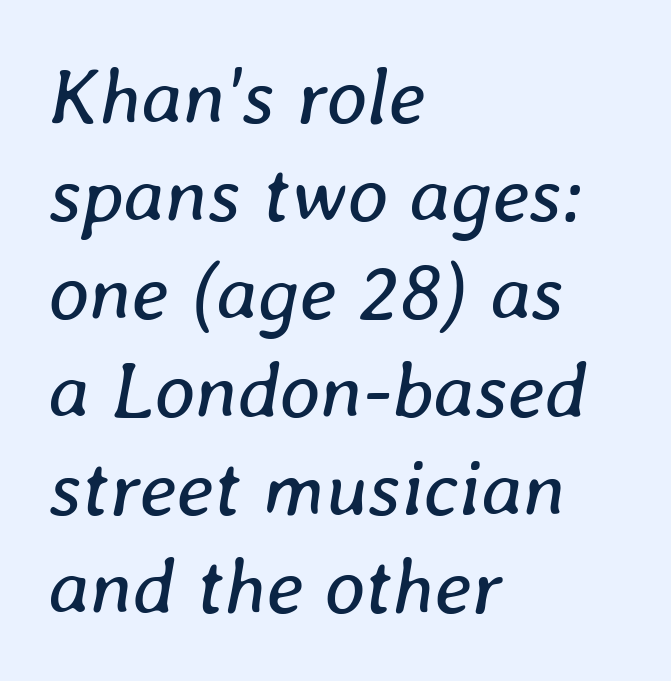
The strip under each line holds only bare page. Caption: face not bold, strokes unweighted. Nobody touched the tracking dial on this one. The face used here is proportionally spaced, like ordinary book or web type.
